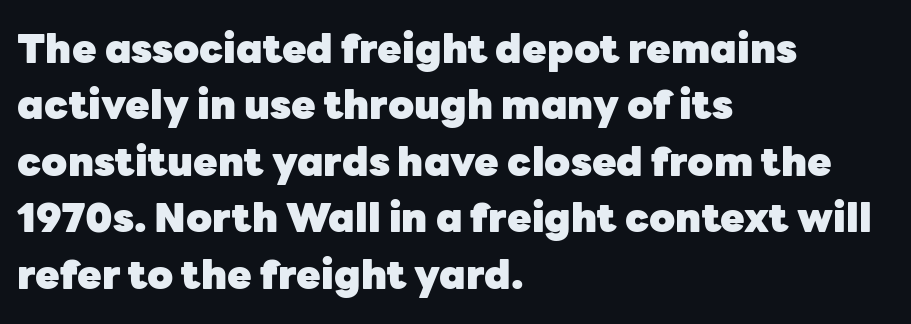
Q: Is the text bold? A: Yes.
Q: Is the text italic (slanted)? A: No, it is upright.
Q: Is the typeface a serif or a sans-serif typeface? A: Sans-serif.
Q: Is the text underlined? A: No.
Q: How is the paragraph aligned? A: Left-aligned.
Q: Is the spacing between letters normal or unusually wide? A: Normal.
Q: Is the spacing between lines tight, normal or loose? A: Normal.
Q: Width (condensed, normal, or wide)? A: Normal.
Q: Stroke contrast? A: Low.
Q: x-height? A: Medium.
Q: Monospaced? A: No.
